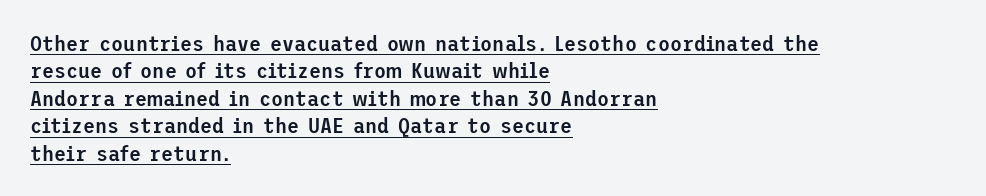
Q: Is the text bold? A: Semi-bold.
Q: Is the text italic (slanted)? A: No, it is upright.
Q: Is the text underlined? A: Yes.
Q: How is the paragraph aligned? A: Left-aligned.
Q: Is the spacing between letters normal or unusually wide? A: Normal.
Q: Is the spacing between lines tight, normal or loose? A: Normal.
